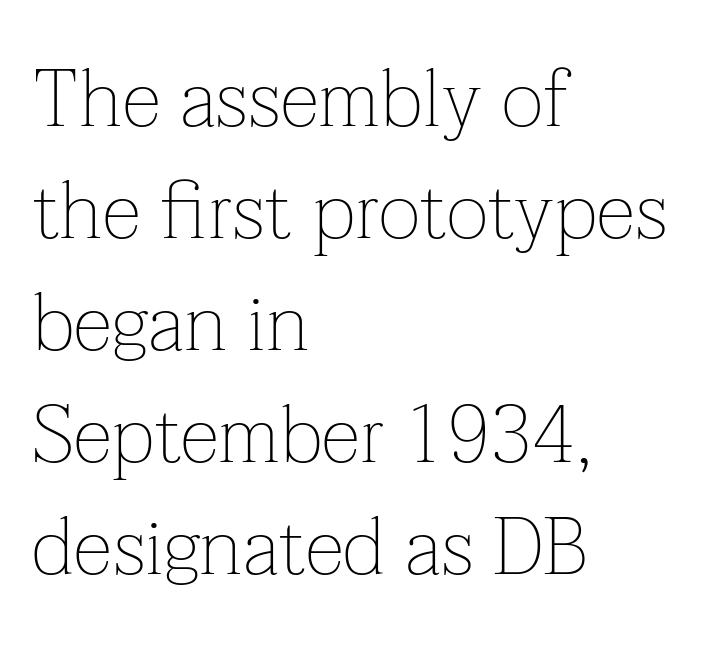
{"serif": "yes", "italic": "no", "bold": "no", "weight": "thin", "width": "normal", "stroke_contrast": "low", "x_height": "medium", "monospaced": "no", "underline": "no", "align": "left", "line_spacing": "normal", "line_spacing_ratio": 1.4, "letter_spacing": "normal", "letter_spacing_em": 0.0, "glyph_px": 80}
